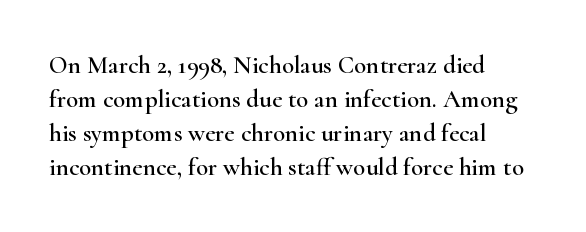
These lines were composed using upright roman letters. Line beginnings align vertically; line endings do not. Quick note: underline off. Nobody touched the tracking dial on this one. Leading matches the norm, producing a regular column.
